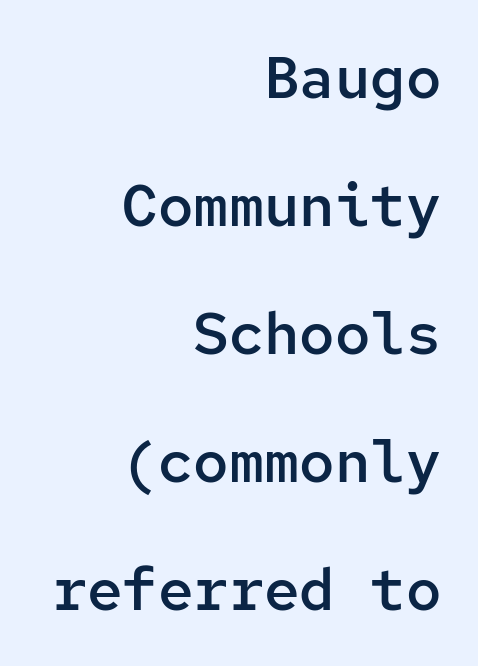
{"serif": "no", "italic": "no", "bold": "semi", "weight": "semibold", "width": "normal", "stroke_contrast": "low", "x_height": "medium", "monospaced": "yes", "underline": "no", "align": "right", "line_spacing": "loose", "line_spacing_ratio": 2.17, "letter_spacing": "normal", "letter_spacing_em": 0.0, "glyph_px": 59}
